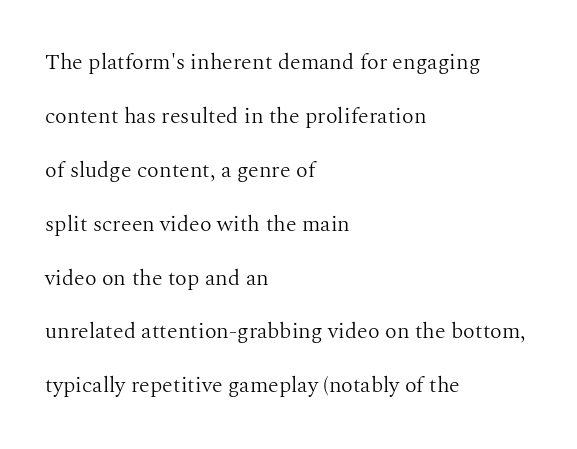
{"italic": "no", "bold": "no", "underline": "no", "align": "left", "line_spacing": "loose", "line_spacing_ratio": 2.45, "letter_spacing": "normal", "letter_spacing_em": 0.0, "glyph_px": 22}
